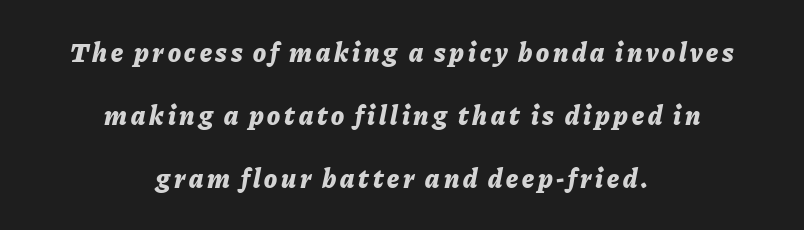
{"italic": "yes", "lean": "right", "slant_degrees": 11, "bold": "yes", "underline": "no", "align": "center", "line_spacing": "loose", "line_spacing_ratio": 2.34, "glyph_px": 27}
